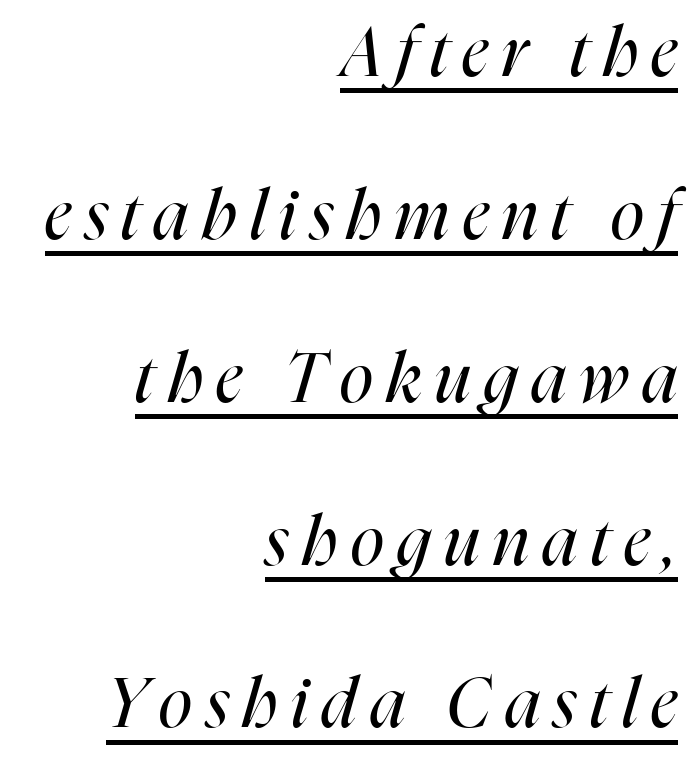
{"italic": "yes", "lean": "right", "slant_degrees": 16, "bold": "no", "weight": "regular", "width": "condensed", "stroke_contrast": "high", "x_height": "medium", "monospaced": "no", "underline": "yes", "align": "right", "line_spacing": "loose", "line_spacing_ratio": 2.36, "letter_spacing": "wide", "letter_spacing_em": 0.2, "glyph_px": 69}
